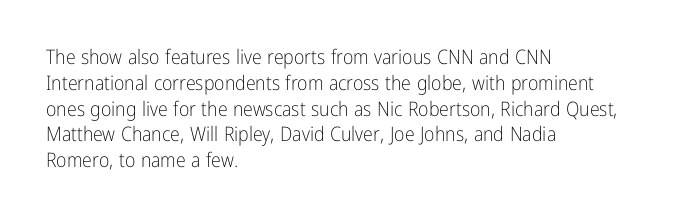
The image shows 20 px text type, upright; set left-aligned, normal line spacing (1.29x), normal letter spacing, not underlined.
